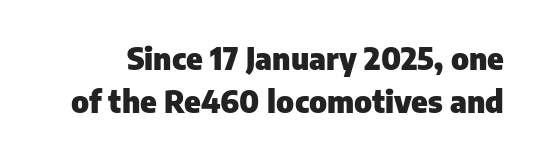
A normal amount of white space separates one row of letters from the next. Upright lettering throughout. Bare-footed words on every line. A sans-serif font was chosen for this passage. Looks like regular typesetting: each glyph gets only the width it needs.
